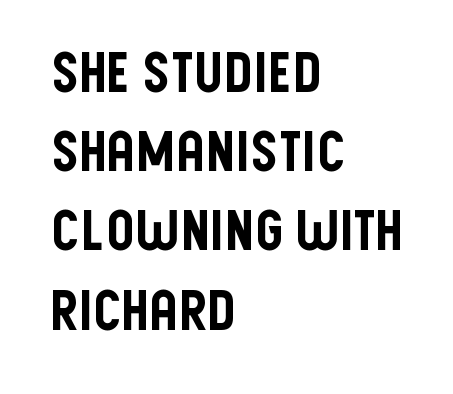
Serifs: no, the terminals of the letterforms are clean. This sample has the flowing, uneven cadence of proportional lettering. Do the letters lean? They stand straight. The lines sit at an ordinary, default distance from one another.
